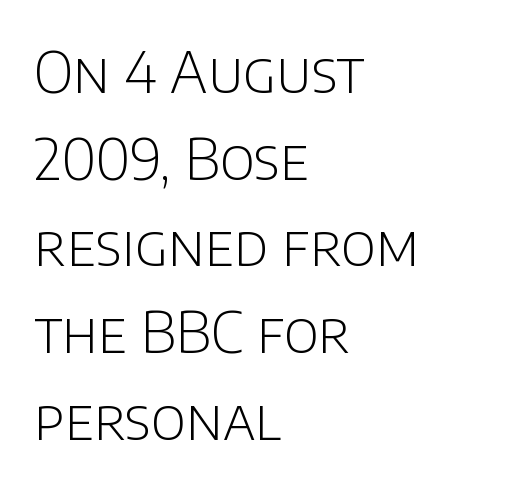
Q: Is the text bold? A: No.
Q: Is the text italic (slanted)? A: No, it is upright.
Q: Is the typeface a serif or a sans-serif typeface? A: Sans-serif.
Q: Is the text underlined? A: No.
Q: How is the paragraph aligned? A: Left-aligned.
Q: Is the spacing between letters normal or unusually wide? A: Normal.
Q: Is the spacing between lines tight, normal or loose? A: Normal.
Q: Width (condensed, normal, or wide)? A: Normal.
Q: Stroke contrast? A: Low.
Q: x-height? A: Large.
Q: Monospaced? A: No.
